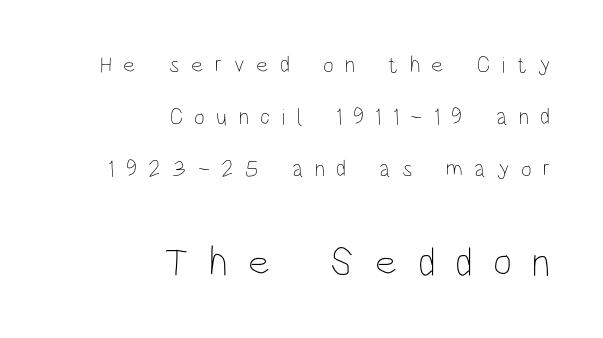
Loosely led — the rows are spread out. The paragraph has a hard right edge and a soft left edge. Words appear elongated and porous because spacing is wide. Is this a heavy cut? Hardly; it is regular or lighter.
